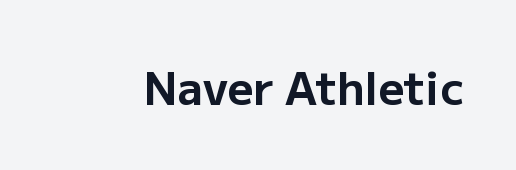
Q: Is the text bold? A: Yes.
Q: Is the text italic (slanted)? A: No, it is upright.
Q: Is the typeface a serif or a sans-serif typeface? A: Sans-serif.
Q: Is the text underlined? A: No.
Q: Is the spacing between letters normal or unusually wide? A: Normal.
Q: Width (condensed, normal, or wide)? A: Normal.
Q: Stroke contrast? A: Low.
Q: x-height? A: Medium.
Q: Monospaced? A: No.
